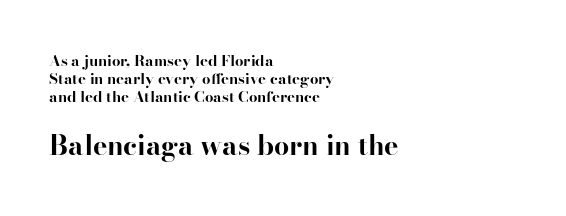
{"italic": "no", "bold": "yes", "underline": "no", "align": "left", "line_spacing_ratio": 1.19, "letter_spacing": "normal", "letter_spacing_em": 0.0, "larger_block": "second", "size_ratio": 1.8, "glyph_px": 27}
